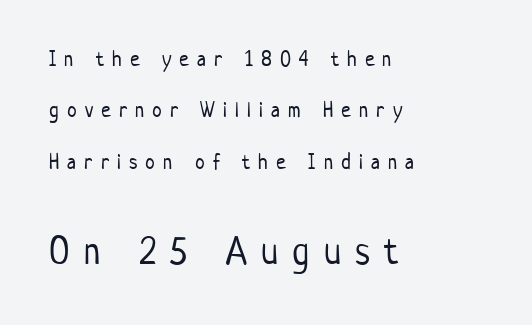
Q: Is the text bold? A: No.
Q: Is the text italic (slanted)? A: No, it is upright.
Q: Is the typeface a serif or a sans-serif typeface? A: Sans-serif.
Q: Is the text underlined? A: No.
Q: How is the paragraph aligned? A: Left-aligned.
Q: Is the spacing between letters normal or unusually wide? A: Unusually wide.
Q: Is the spacing between lines tight, normal or loose? A: Loose.
Q: Which block of text is set in a larger size, the first (top) or the second (bottom)? A: The second (bottom) one.
Q: Width (condensed, normal, or wide)? A: Condensed.
Q: Stroke contrast? A: Low.
Q: x-height? A: Medium.
Q: Monospaced? A: No.
